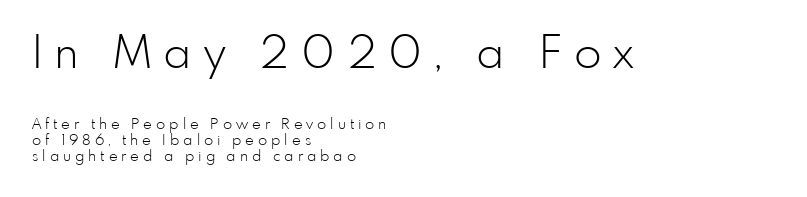
{"serif": "no", "italic": "no", "bold": "no", "weight": "light", "width": "normal", "stroke_contrast": "low", "x_height": "small", "monospaced": "no", "underline": "no", "align": "left", "line_spacing": "tight", "line_spacing_ratio": 1.08, "letter_spacing": "wide", "letter_spacing_em": 0.26, "larger_block": "first", "size_ratio": 3.0, "glyph_px": 45}
